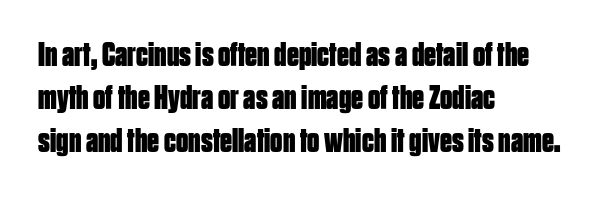
Italic? Not at all — the glyphs are vertical. Summary of weight: heavy, a full bold. Character widths vary here, with narrow letters taking less room than wide ones. Lines of text with bare space underneath.
